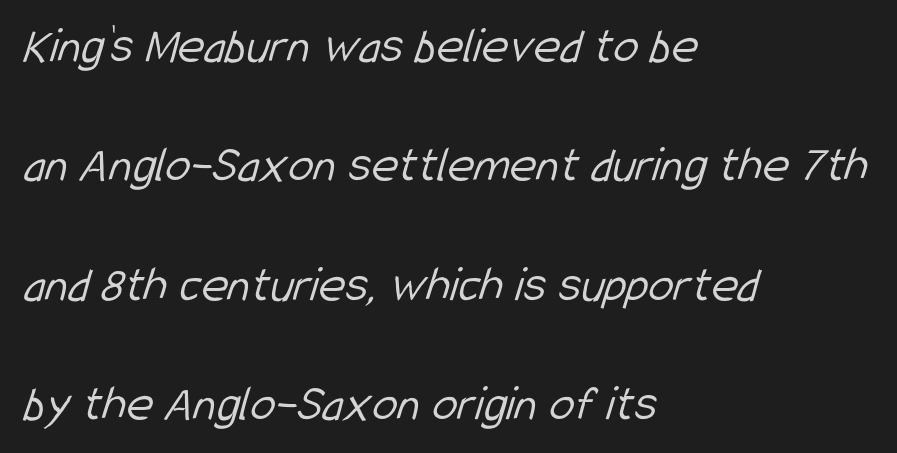
These lines keep a tight, regular rhythm from letter to letter. You could not count columns in this text — the font is proportionally spaced. The zone under the glyphs is completely vacant. The space between consecutive lines is lavish. No letter is thick-stroked: the sample isn't bold.
